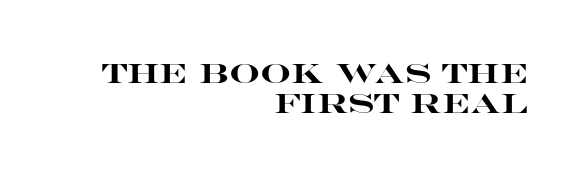
Q: Is the text bold? A: Yes.
Q: Is the text italic (slanted)? A: No, it is upright.
Q: Is the text underlined? A: No.
Q: How is the paragraph aligned? A: Right-aligned.
Q: Is the spacing between letters normal or unusually wide? A: Normal.
Q: Is the spacing between lines tight, normal or loose? A: Tight.
